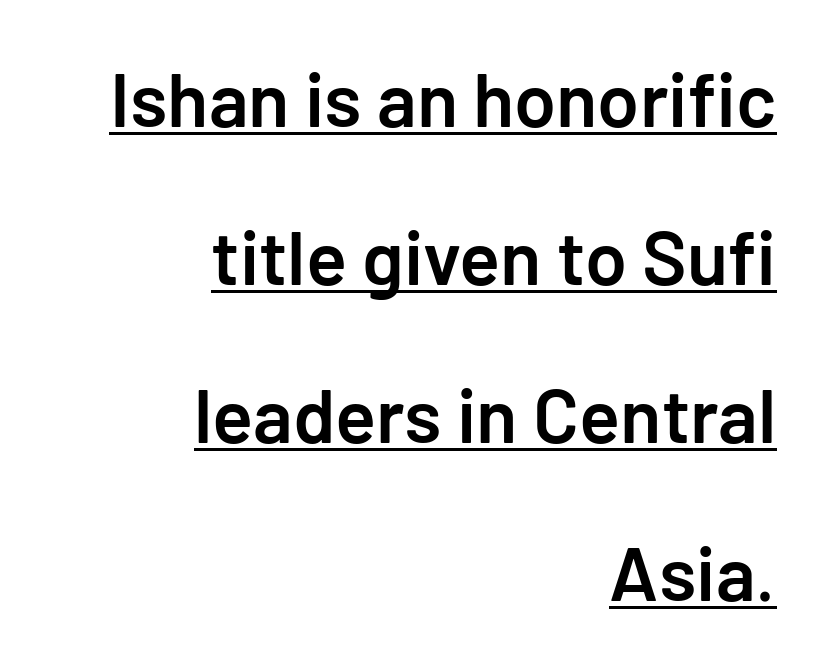
Q: Is the text bold? A: Semi-bold.
Q: Is the text italic (slanted)? A: No, it is upright.
Q: Is the typeface a serif or a sans-serif typeface? A: Sans-serif.
Q: Is the text underlined? A: Yes.
Q: How is the paragraph aligned? A: Right-aligned.
Q: Is the spacing between letters normal or unusually wide? A: Normal.
Q: Is the spacing between lines tight, normal or loose? A: Loose.
Q: Width (condensed, normal, or wide)? A: Normal.
Q: Stroke contrast? A: Low.
Q: x-height? A: Medium.
